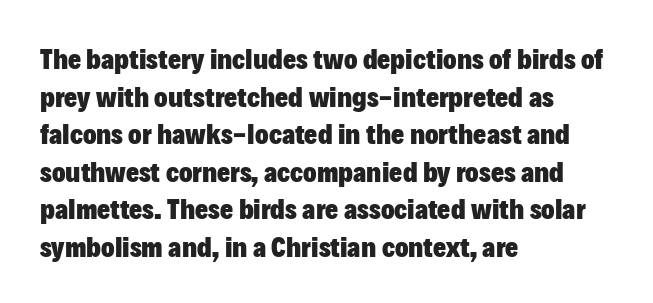
The image shows 28 px heavy sans-serif type, upright; set left-aligned, normal line spacing (1.34x), normal letter spacing, not underlined; low stroke contrast and a medium x-height.
